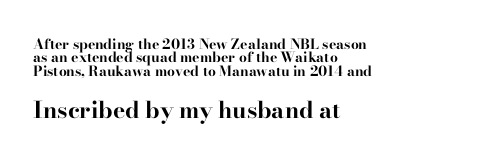
This layout puts the modest block above and the oversized block below. This rendering features lettering with no underline. Typographic density is high because the face is bold. Does extra space separate the letters? No, they use regular spacing.
